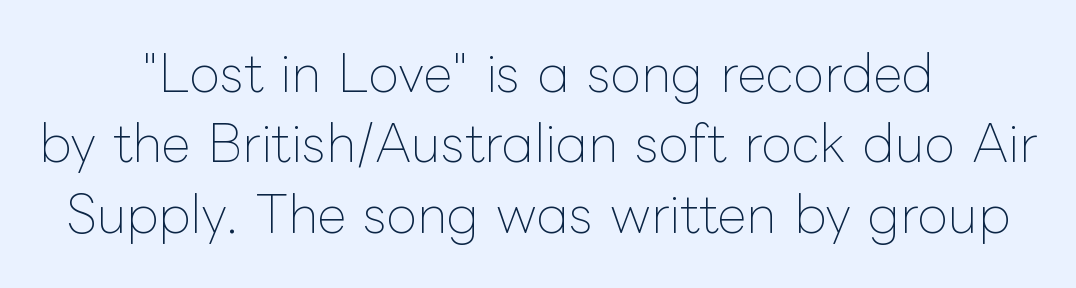
The image shows 50 px thin type, upright; set centered, normal line spacing (1.41x), normal letter spacing, not underlined; low stroke contrast and a medium x-height.
